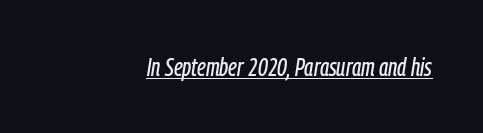
The typesetter has applied underlining to the passage shown. Standard letterfit; no display-style spreading of the glyphs. The typesetter chose a ragged-left arrangement here. In terms of posture, this sample is oblique.
